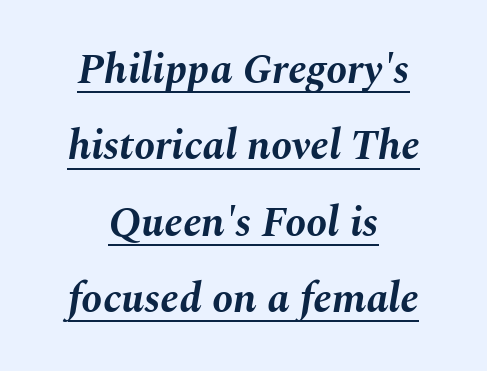
{"italic": "yes", "lean": "right", "slant_degrees": 10, "bold": "yes", "weight": "bold", "width": "normal", "stroke_contrast": "medium", "x_height": "medium", "monospaced": "no", "underline": "yes", "align": "center", "line_spacing_ratio": 1.82, "letter_spacing": "normal", "letter_spacing_em": 0.0, "glyph_px": 42}
